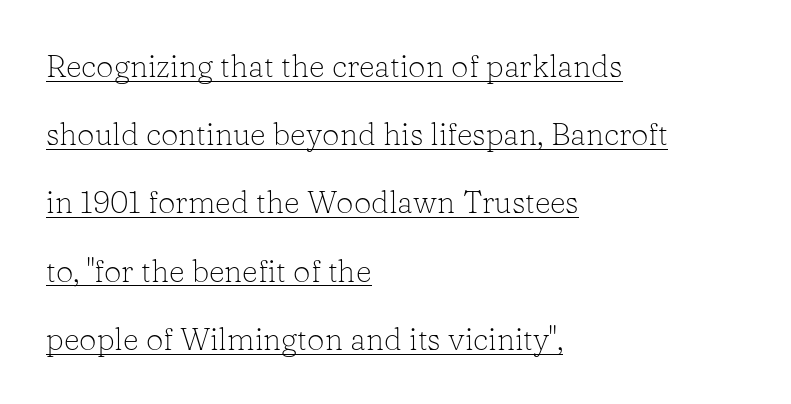
{"serif": "yes", "italic": "no", "bold": "no", "weight": "light", "width": "normal", "stroke_contrast": "low", "x_height": "medium", "monospaced": "no", "underline": "yes", "align": "left", "line_spacing": "loose", "line_spacing_ratio": 2.2, "letter_spacing": "normal", "letter_spacing_em": 0.0, "glyph_px": 31}
